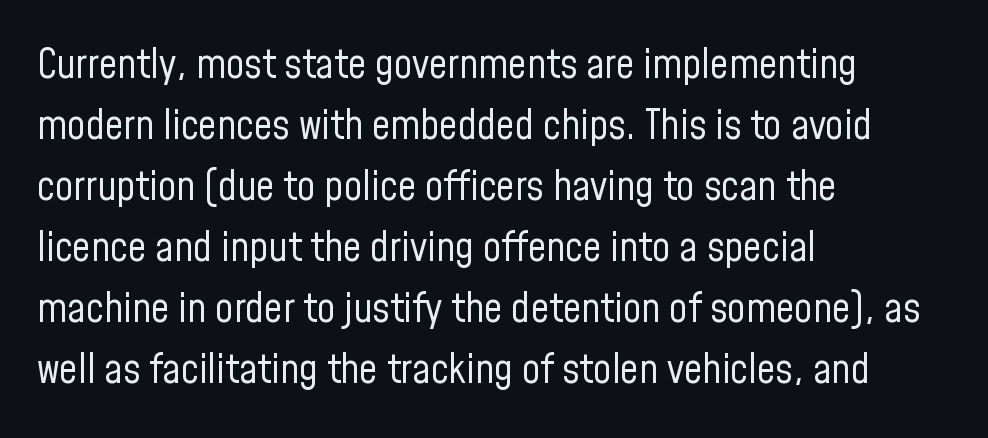
Q: Is the text bold? A: No.
Q: Is the text italic (slanted)? A: No, it is upright.
Q: Is the typeface a serif or a sans-serif typeface? A: Sans-serif.
Q: Is the text underlined? A: No.
Q: How is the paragraph aligned? A: Left-aligned.
Q: Is the spacing between letters normal or unusually wide? A: Normal.
Q: Is the spacing between lines tight, normal or loose? A: Normal.
Q: Width (condensed, normal, or wide)? A: Condensed.
Q: Stroke contrast? A: Low.
Q: x-height? A: Medium.
Q: Monospaced? A: No.
